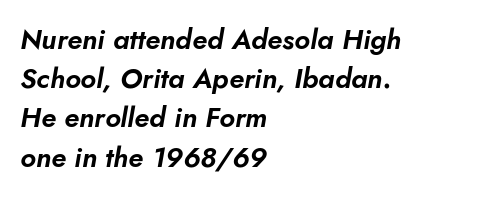
The image shows 28 px text type, italic (leaning right); set left-aligned, normal line spacing (1.4x), normal letter spacing, not underlined; low stroke contrast and a small x-height.
